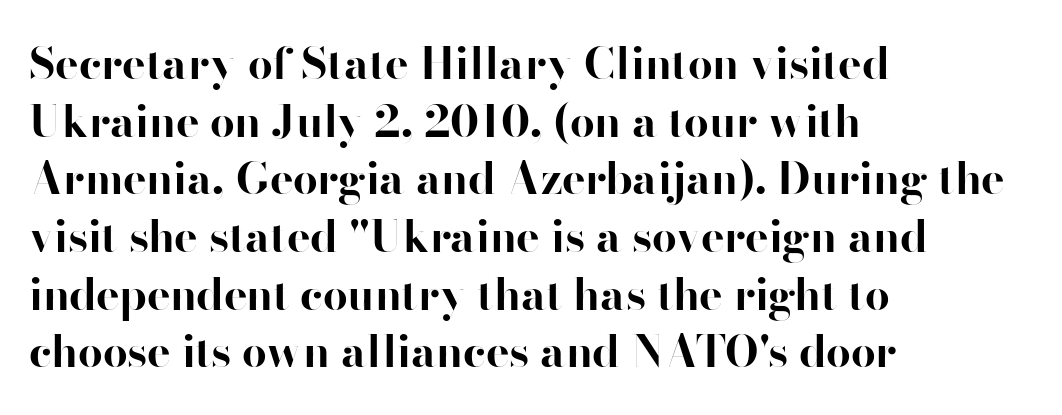
The typesetting leans heavy: a genuine bold. The string is rendered with underlining switched off. You could call the tracking neutral — neither tight nor loose. The passage shown stacks its lines at a standard gap. Letterform terminals end flat and unadorned throughout the passage. The rendering anchors every line to the left-hand side.
